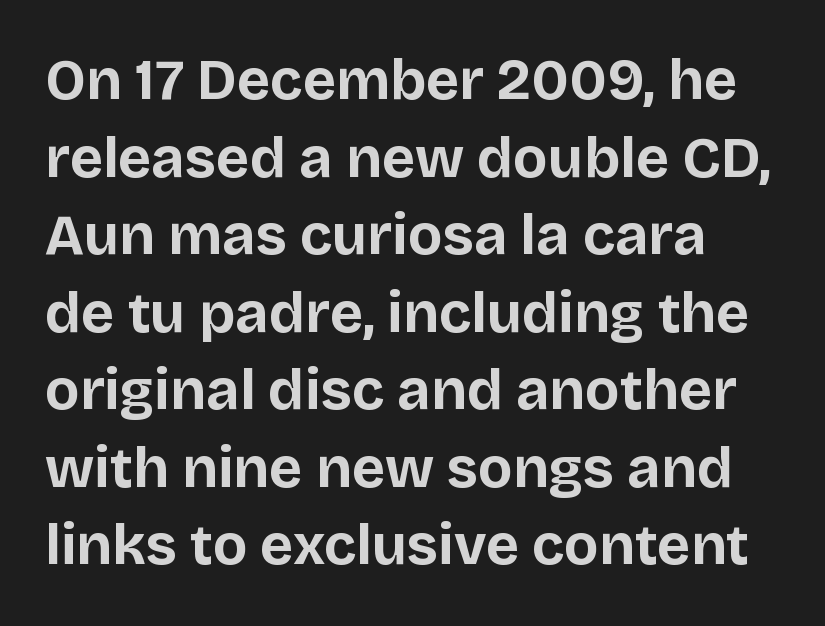
{"serif": "no", "italic": "no", "bold": "yes", "weight": "bold", "width": "normal", "stroke_contrast": "low", "x_height": "large", "monospaced": "no", "underline": "no", "align": "left", "line_spacing": "normal", "line_spacing_ratio": 1.36, "letter_spacing": "normal", "letter_spacing_em": 0.0, "glyph_px": 57}
